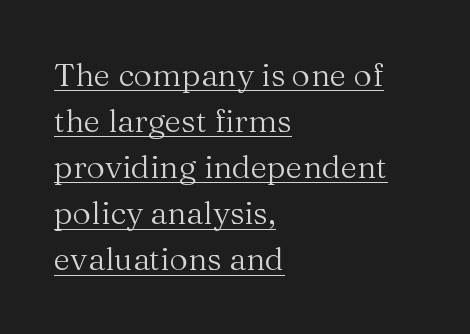
The image shows 32 px regular-weight serif type, upright; set left-aligned, normal line spacing (1.44x), normal letter spacing, underlined; medium stroke contrast and a medium x-height.
